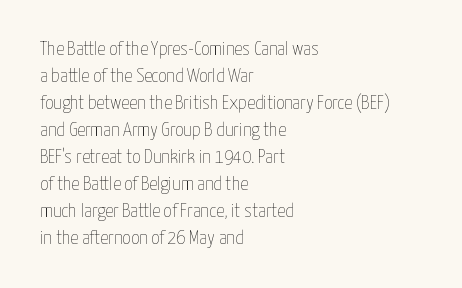
This sample uses an upright cut, with every glyph sitting square on the baseline. Reading down the column, the eye jumps a familiar distance to each next line. The horizontal fit of the characters is conventional and even. This is not heavy type; no bold has been used.
